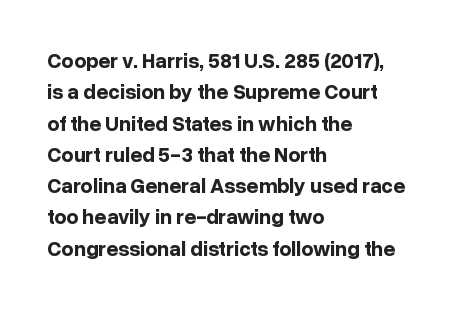
The image shows 21 px bold type, upright; set left-aligned, normal line spacing (1.49x), normal letter spacing, not underlined.
